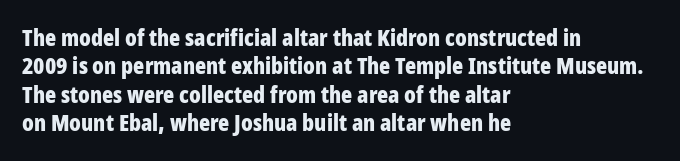
Q: Is the text bold? A: Yes.
Q: Is the text italic (slanted)? A: No, it is upright.
Q: Is the text underlined? A: No.
Q: How is the paragraph aligned? A: Left-aligned.
Q: Is the spacing between letters normal or unusually wide? A: Normal.
